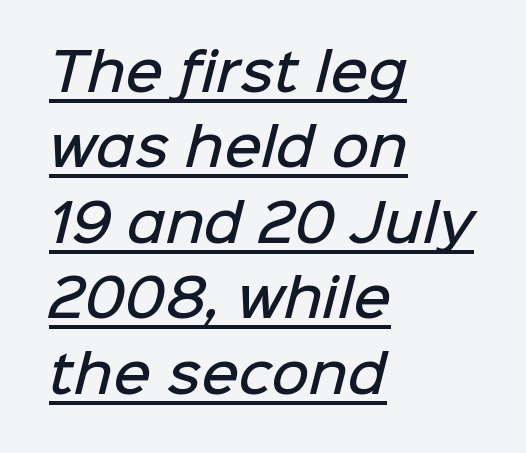
These lines keep a tight, regular rhythm from letter to letter. Each new line begins a customary step beneath the previous one. Left-aligned paragraph, ragged on the right. Students, observe the line beneath the letters — that is underlining. The rendering uses natural spacing where letterforms have individual widths.
